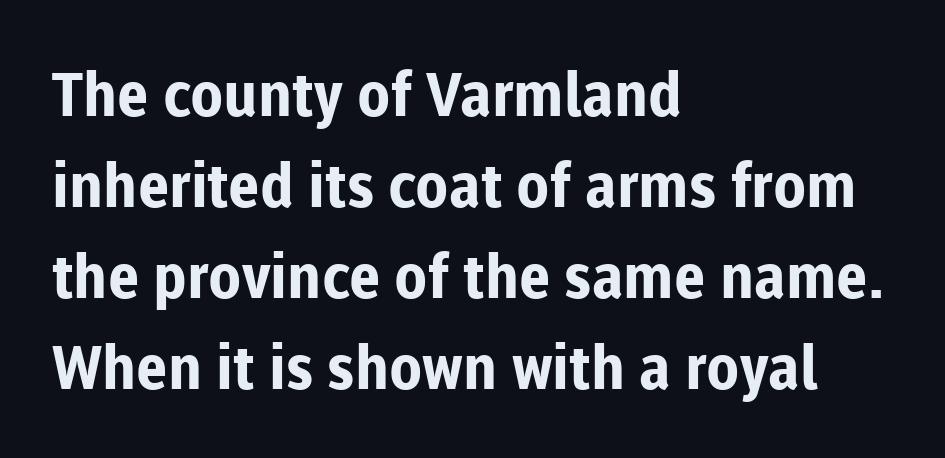
Q: Is the text bold? A: Yes.
Q: Is the text italic (slanted)? A: No, it is upright.
Q: Is the typeface a serif or a sans-serif typeface? A: Sans-serif.
Q: Is the text underlined? A: No.
Q: How is the paragraph aligned? A: Left-aligned.
Q: Is the spacing between letters normal or unusually wide? A: Normal.
Q: Is the spacing between lines tight, normal or loose? A: Normal.
Q: Width (condensed, normal, or wide)? A: Normal.
Q: Stroke contrast? A: Low.
Q: x-height? A: Medium.
Q: Monospaced? A: No.
